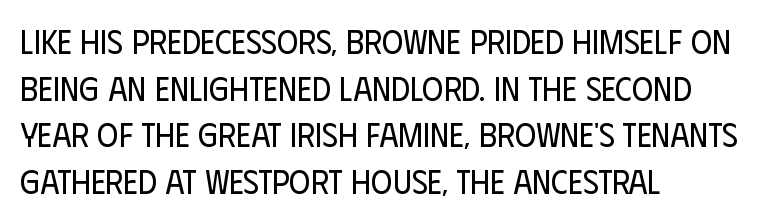
The image shows 33 px regular-weight, condensed sans-serif type, upright; set left-aligned, normal line spacing (1.41x), normal letter spacing, not underlined; low stroke contrast and a large x-height.
